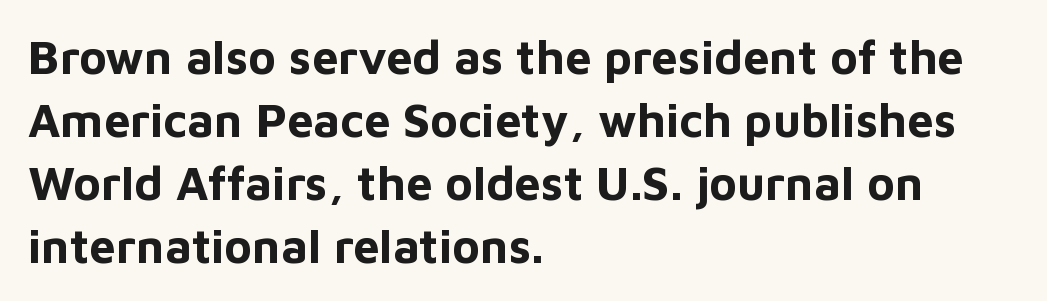
The image shows 47 px bold sans-serif type, upright; set left-aligned, normal line spacing (1.34x), normal letter spacing, not underlined; low stroke contrast and a medium x-height.
